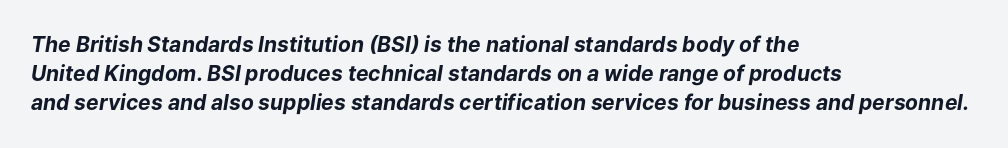
{"italic": "yes", "lean": "right", "slant_degrees": 9, "bold": "yes", "underline": "no", "align": "left", "line_spacing": "normal", "line_spacing_ratio": 1.39, "letter_spacing": "normal", "letter_spacing_em": 0.0, "glyph_px": 21}
